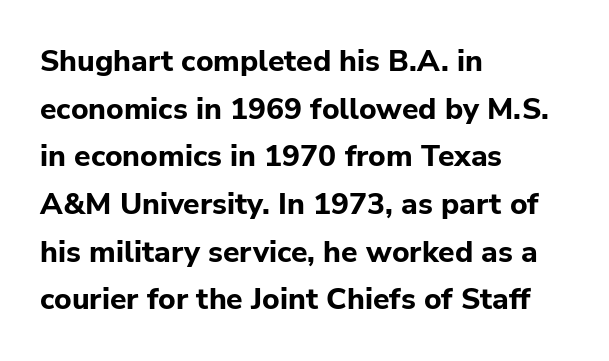
Q: Is the text bold? A: Yes.
Q: Is the text italic (slanted)? A: No, it is upright.
Q: Is the typeface a serif or a sans-serif typeface? A: Sans-serif.
Q: Is the text underlined? A: No.
Q: How is the paragraph aligned? A: Left-aligned.
Q: Is the spacing between letters normal or unusually wide? A: Normal.
Q: Is the spacing between lines tight, normal or loose? A: Normal.
Q: Width (condensed, normal, or wide)? A: Normal.
Q: Stroke contrast? A: Low.
Q: x-height? A: Medium.
Q: Monospaced? A: No.
